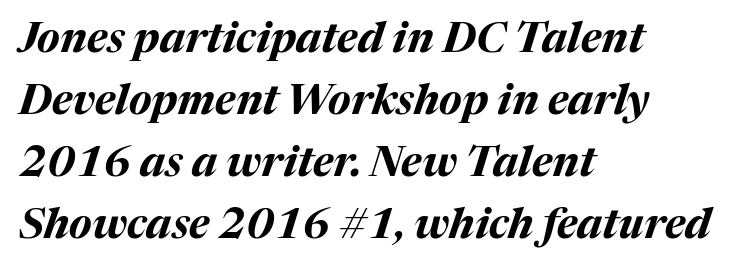
Nothing unusual about the tracking: characters are spaced as the font intends. No word sits above an underline. Here the designer chose a conventional face with non-uniform glyph widths. If you drew a ruler down the left edge, every line would touch it.
